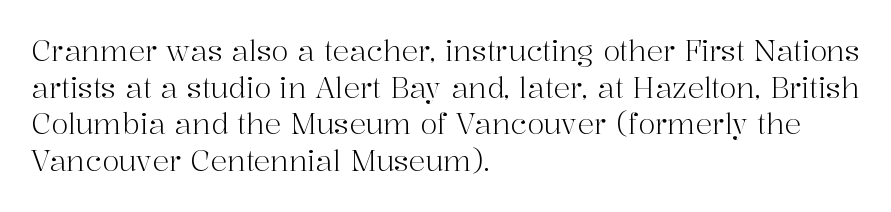
Q: Is the text bold? A: No.
Q: Is the text italic (slanted)? A: No, it is upright.
Q: Is the typeface a serif or a sans-serif typeface? A: Serif.
Q: Is the text underlined? A: No.
Q: How is the paragraph aligned? A: Left-aligned.
Q: Is the spacing between letters normal or unusually wide? A: Normal.
Q: Is the spacing between lines tight, normal or loose? A: Normal.
Q: Width (condensed, normal, or wide)? A: Normal.
Q: Stroke contrast? A: High.
Q: x-height? A: Medium.
Q: Monospaced? A: No.
